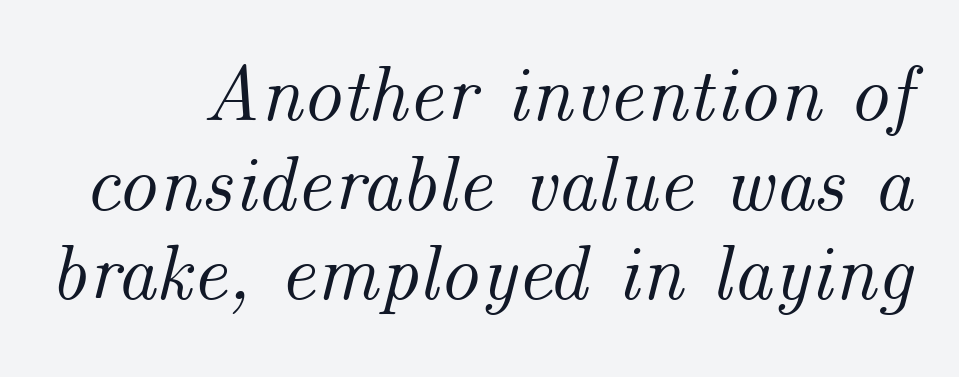
{"italic": "yes", "lean": "right", "slant_degrees": 14, "width": "normal", "stroke_contrast": "medium", "x_height": "small", "monospaced": "no", "underline": "no", "line_spacing": "tight", "line_spacing_ratio": 1.15, "letter_spacing": "normal", "letter_spacing_em": 0.0, "glyph_px": 78}
